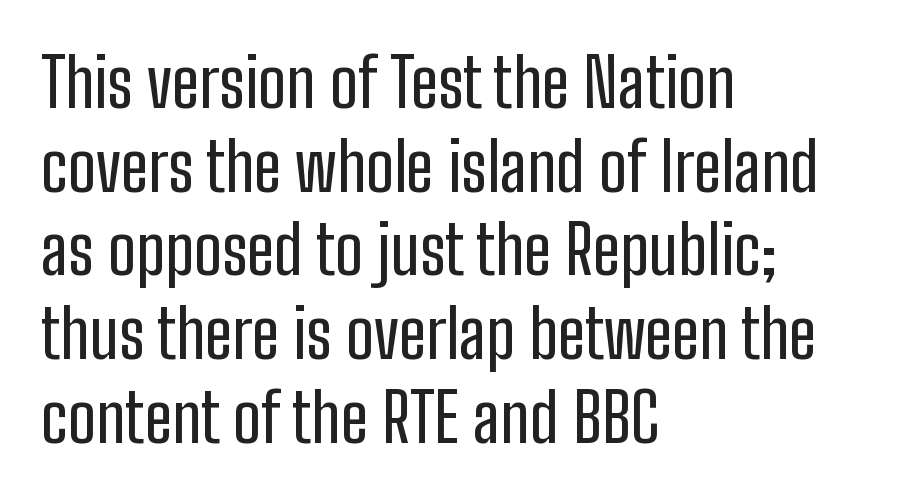
Q: Is the text italic (slanted)? A: No, it is upright.
Q: Is the typeface a serif or a sans-serif typeface? A: Sans-serif.
Q: Is the text underlined? A: No.
Q: How is the paragraph aligned? A: Left-aligned.
Q: Is the spacing between letters normal or unusually wide? A: Normal.
Q: Width (condensed, normal, or wide)? A: Condensed.
Q: Stroke contrast? A: Low.
Q: x-height? A: Medium.
Q: Monospaced? A: No.
